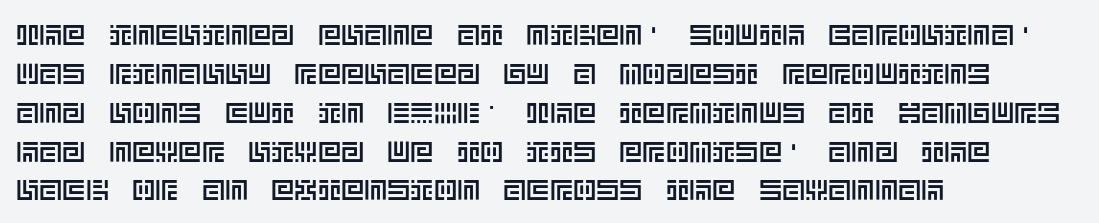
The image shows 29 px text type, upright; set left-aligned, normal line spacing (1.34x), normal letter spacing, not underlined; a large x-height.
